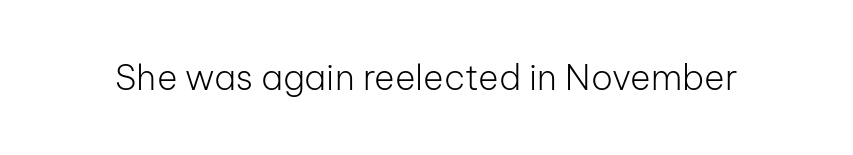
A typesetter would label this face a sans. A roman cut, with each character standing at attention. Type without underlining. Proportional: the letters do not fall into vertical columns. The characters are drawn with everyday or finer stroke widths.
